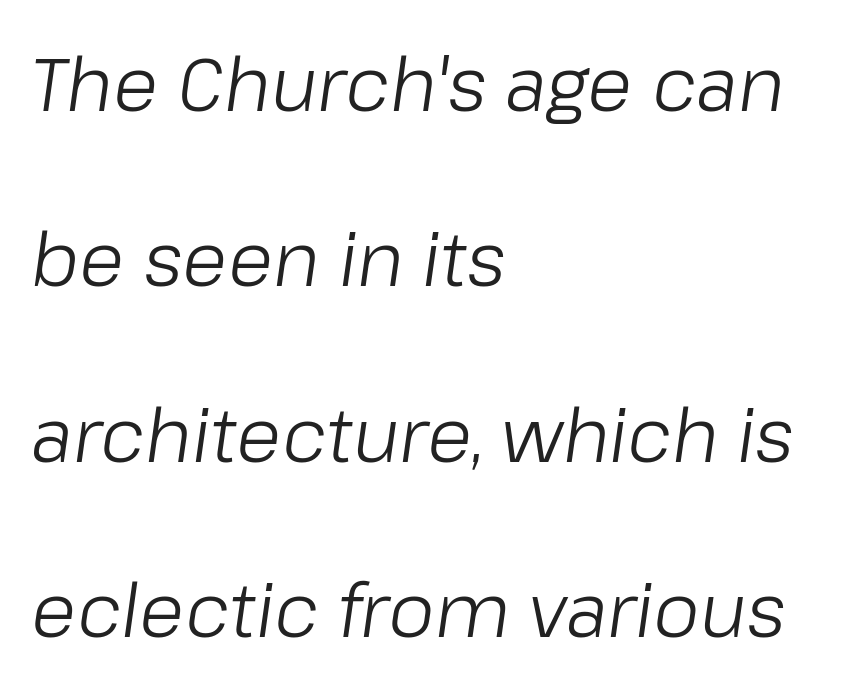
Q: Is the text bold? A: No.
Q: Is the text italic (slanted)? A: Yes, it leans right by about 8 degrees.
Q: Is the text underlined? A: No.
Q: How is the paragraph aligned? A: Left-aligned.
Q: Is the spacing between letters normal or unusually wide? A: Normal.
Q: Is the spacing between lines tight, normal or loose? A: Loose.
Q: Width (condensed, normal, or wide)? A: Normal.
Q: Stroke contrast? A: Low.
Q: x-height? A: Medium.
Q: Monospaced? A: No.
